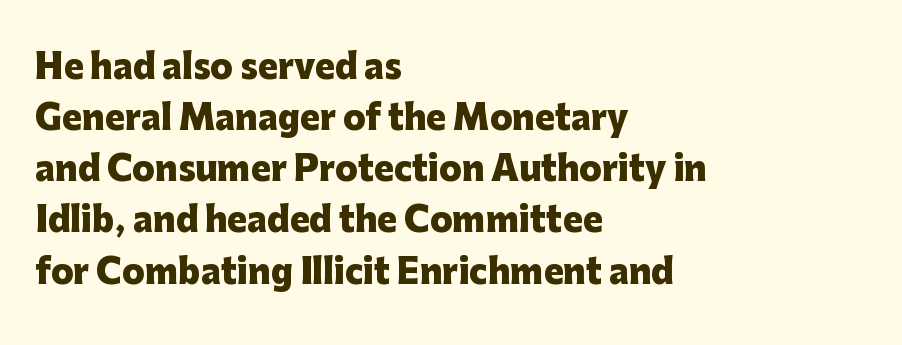
Q: Is the text bold? A: Yes.
Q: Is the text italic (slanted)? A: No, it is upright.
Q: Is the typeface a serif or a sans-serif typeface? A: Sans-serif.
Q: Is the text underlined? A: No.
Q: How is the paragraph aligned? A: Left-aligned.
Q: Is the spacing between letters normal or unusually wide? A: Normal.
Q: Is the spacing between lines tight, normal or loose? A: Normal.
Q: Width (condensed, normal, or wide)? A: Normal.
Q: Stroke contrast? A: Low.
Q: x-height? A: Medium.
Q: Monospaced? A: No.
